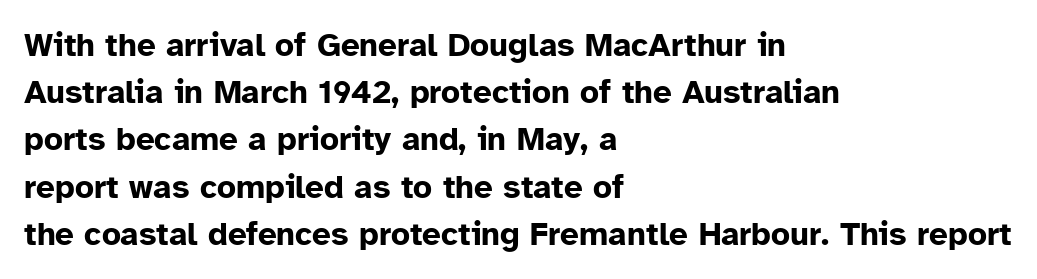
The ragged edge is on the right, which tells us the setting is flush left. Check under the words: just untouched page. Typesetter's note: full bold, strokes at maximum text heaviness. The tracking reads as untouched default to a designer's eye. Rows of type keep a routine distance in the vertical direction. Serifs: no, the terminals of the letterforms are clean.
